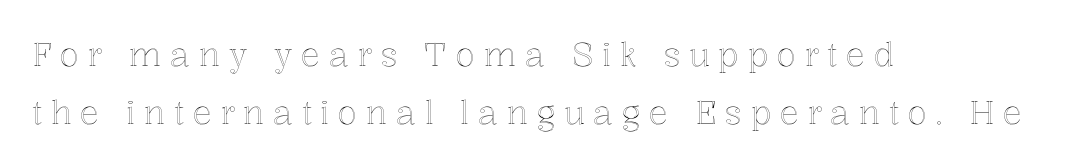
Here the designer chose a conventional face with non-uniform glyph widths. The typography opts for an upright posture over an oblique one. Every row of glyphs begins at an identical x-position on the left. The gaps between neighbouring characters are conspicuously large.
